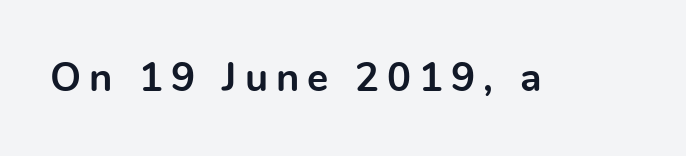
{"serif": "no", "italic": "no", "bold": "yes", "weight": "bold", "width": "normal", "x_height": "medium", "monospaced": "no", "underline": "no", "letter_spacing": "wide", "letter_spacing_em": 0.2, "glyph_px": 40}
